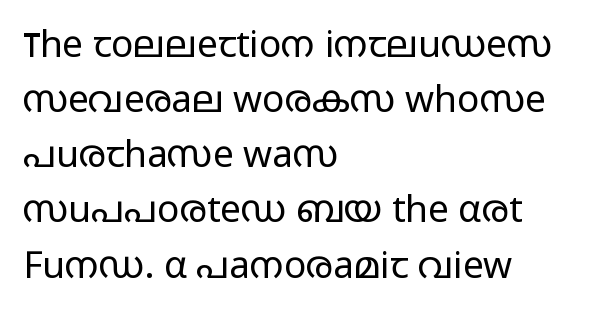
The image shows 37 px light, wide sans-serif type, upright; set left-aligned, normal line spacing (1.49x), normal letter spacing, not underlined; low stroke contrast and a medium x-height.
